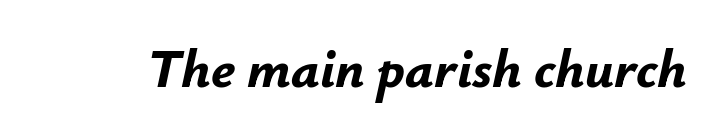
The image shows 54 px bold type, italic (leaning right); set normal letter spacing, not underlined; low stroke contrast and a small x-height.
